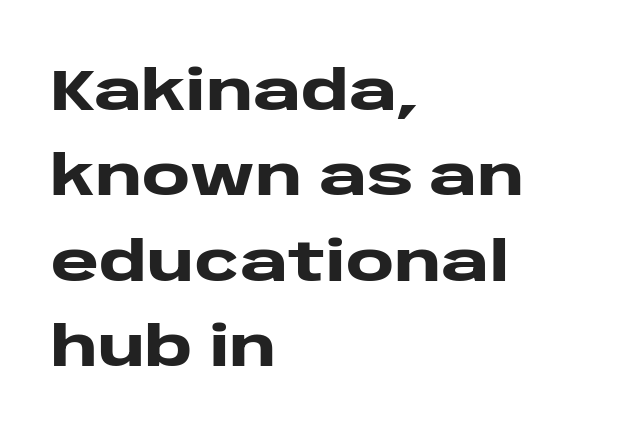
Bare-footed words on every line. Students, this is bold: see how much ink each stroke carries. Classification — sans serif. Do the characters align in a grid? No, the font is proportional. The passage shown stacks its lines at a standard gap. Compared with a centered layout, this one pins lines to the left instead.
